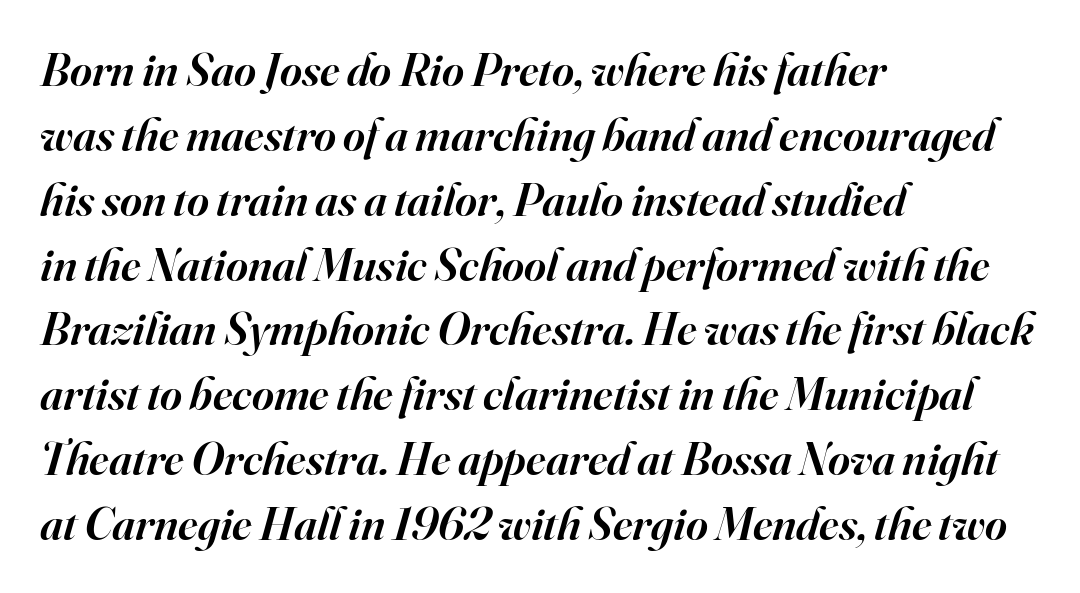
{"serif": "yes", "italic": "yes", "lean": "right", "slant_degrees": 16, "bold": "semi", "weight": "semibold", "width": "normal", "stroke_contrast": "high", "x_height": "small", "monospaced": "no", "underline": "no", "align": "left", "line_spacing": "normal", "line_spacing_ratio": 1.38, "letter_spacing": "normal", "letter_spacing_em": 0.0, "glyph_px": 47}
